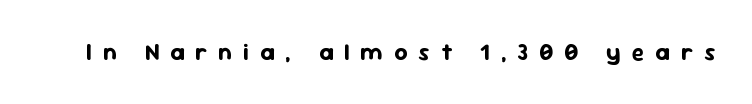
Q: Is the text bold? A: Yes.
Q: Is the text italic (slanted)? A: No, it is upright.
Q: Is the text underlined? A: No.
Q: Is the spacing between letters normal or unusually wide? A: Unusually wide.
